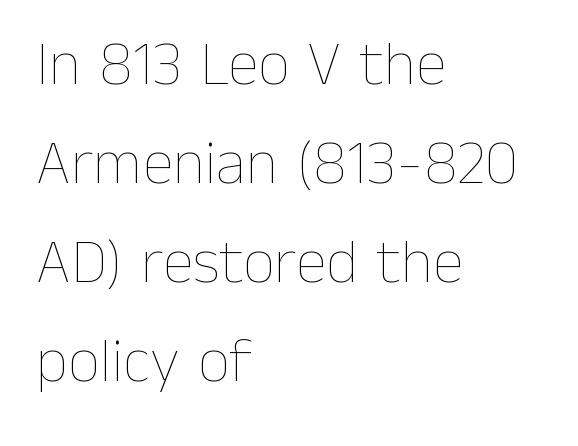
The image shows 63 px thin type, upright; set left-aligned, normal line spacing (1.57x), normal letter spacing, not underlined; low stroke contrast and a medium x-height.
